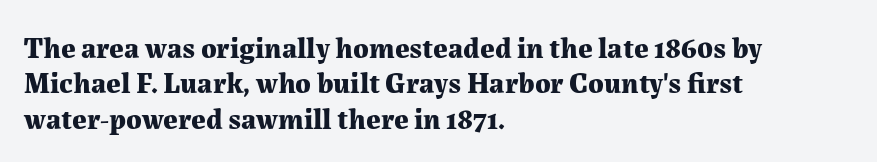
The image shows 29 px bold serif type, upright; set left-aligned, line spacing 1.22x, normal letter spacing, not underlined; medium stroke contrast and a medium x-height.
